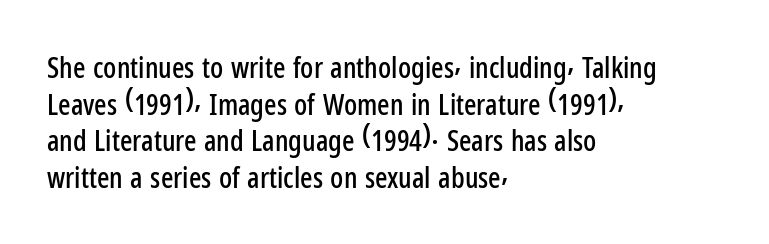
{"serif": "no", "italic": "no", "width": "condensed", "stroke_contrast": "low", "x_height": "medium", "monospaced": "no", "underline": "no", "align": "left", "line_spacing": "normal", "line_spacing_ratio": 1.26, "letter_spacing": "normal", "letter_spacing_em": 0.0, "glyph_px": 29}
